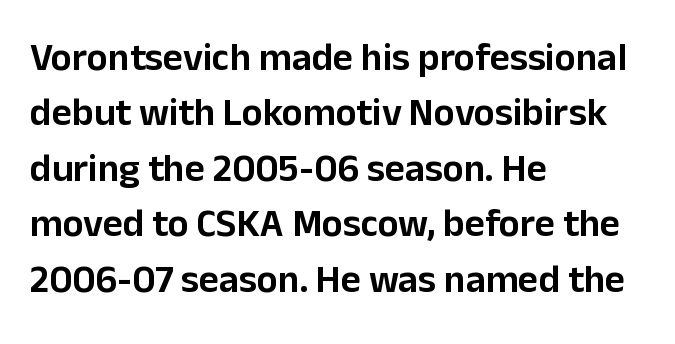
The image shows 39 px sans-serif type, upright; set left-aligned, normal line spacing (1.42x), normal letter spacing, not underlined; low stroke contrast and a medium x-height.
